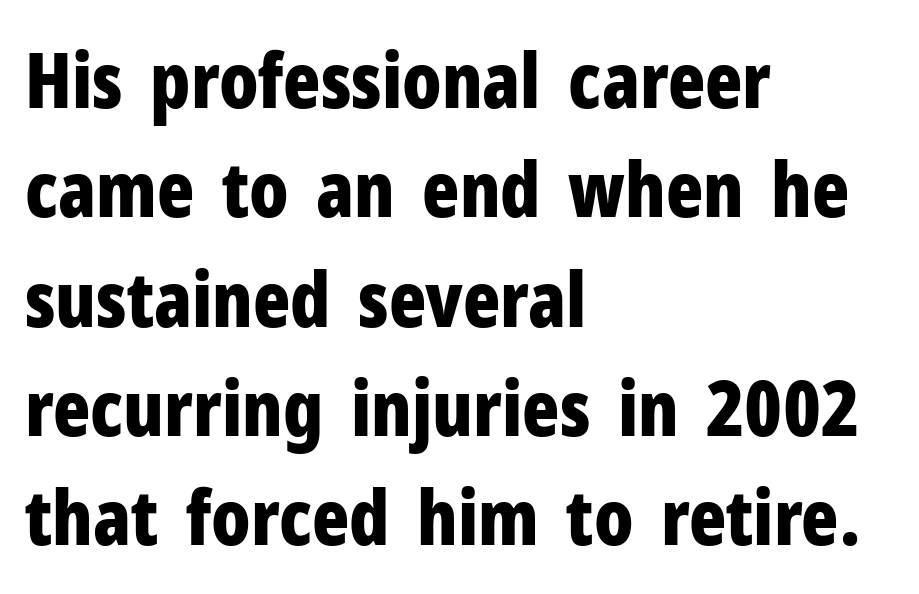
{"serif": "no", "italic": "no", "bold": "yes", "weight": "bold", "width": "condensed", "stroke_contrast": "low", "x_height": "medium", "monospaced": "no", "underline": "no", "align": "left", "line_spacing": "normal", "line_spacing_ratio": 1.42, "letter_spacing": "normal", "letter_spacing_em": 0.0, "glyph_px": 77}
